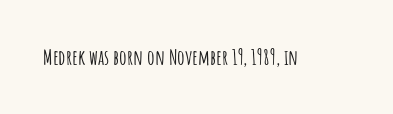
{"italic": "no", "underline": "no", "letter_spacing": "normal", "letter_spacing_em": 0.0, "glyph_px": 21}
